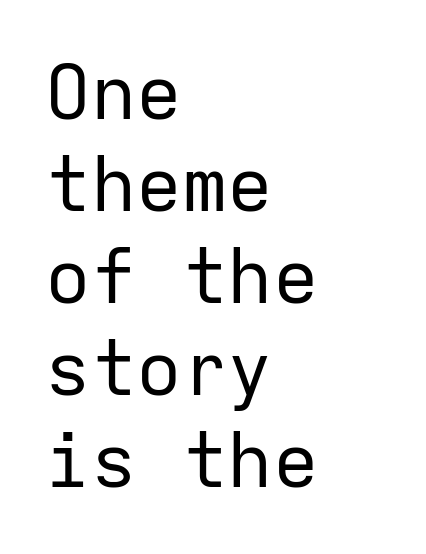
The image shows 76 px regular-weight sans-serif type, upright, monospaced; set left-aligned, line spacing 1.21x, normal letter spacing, not underlined; low stroke contrast and a medium x-height.
